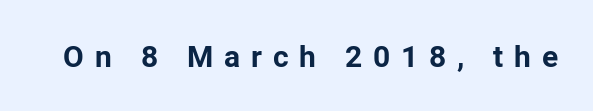
Q: Is the text bold? A: Yes.
Q: Is the text italic (slanted)? A: No, it is upright.
Q: Is the typeface a serif or a sans-serif typeface? A: Sans-serif.
Q: Is the text underlined? A: No.
Q: Is the spacing between letters normal or unusually wide? A: Unusually wide.
Q: Width (condensed, normal, or wide)? A: Normal.
Q: Stroke contrast? A: Low.
Q: x-height? A: Medium.
Q: Monospaced? A: No.
